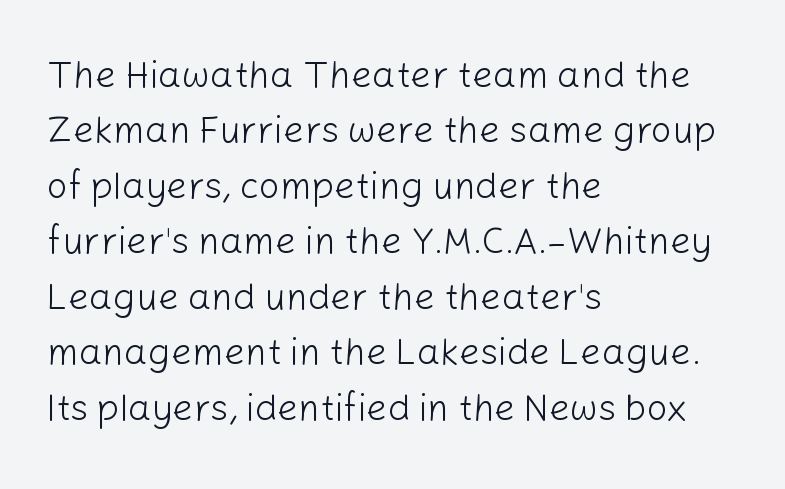
The letters stand upright; this is a roman face. Weight class: somewhere from thin through regular. The ragged edge is on the right, which tells us the setting is flush left. What's the leading like? Ordinary, nothing unusual. A sans-serif font was chosen for this passage. Check the space under the baseline: it is left empty.
